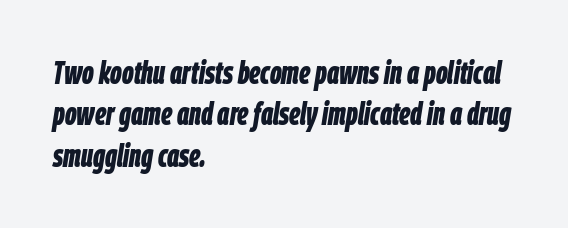
{"italic": "yes", "lean": "right", "slant_degrees": 9, "bold": "yes", "weight": "bold", "width": "condensed", "stroke_contrast": "low", "x_height": "large", "monospaced": "no", "underline": "no", "align": "left", "line_spacing": "normal", "line_spacing_ratio": 1.29, "letter_spacing": "normal", "letter_spacing_em": 0.0, "glyph_px": 32}
